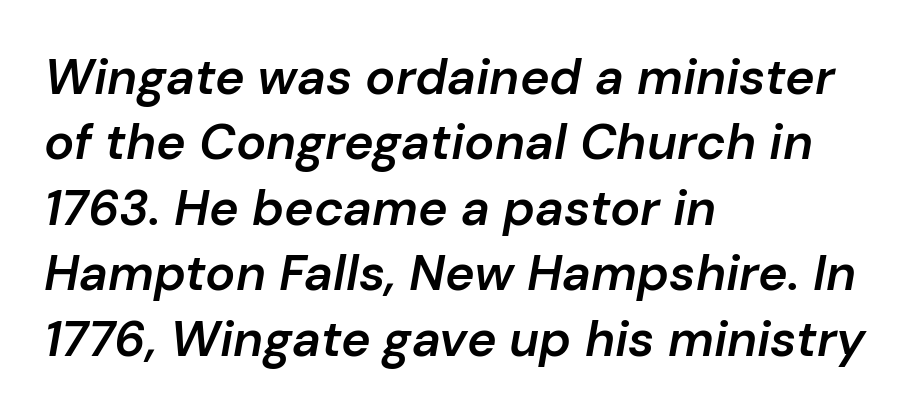
The image shows 50 px semibold type, italic (leaning right); set left-aligned, normal line spacing (1.31x), normal letter spacing, not underlined; low stroke contrast and a medium x-height.
